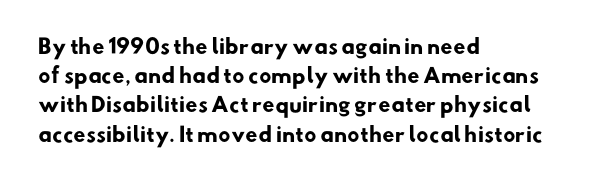
The image shows 20 px bold type; set left-aligned, normal line spacing (1.46x), normal letter spacing, not underlined.
